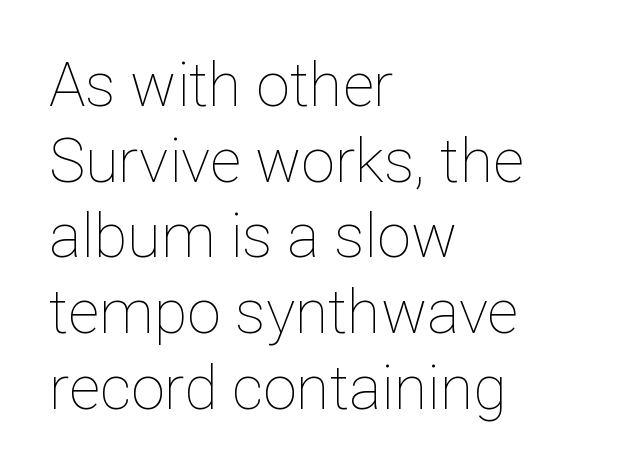
{"italic": "no", "bold": "no", "weight": "thin", "width": "normal", "stroke_contrast": "low", "x_height": "medium", "monospaced": "no", "underline": "no", "align": "left", "line_spacing_ratio": 1.24, "letter_spacing": "normal", "letter_spacing_em": 0.0, "glyph_px": 61}
